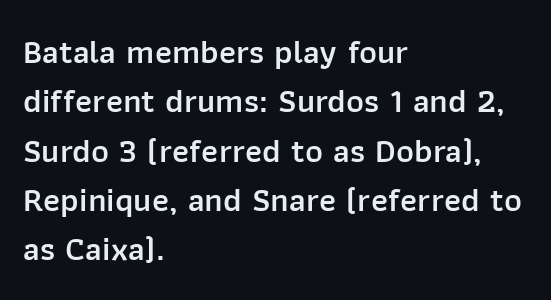
The image shows 34 px semibold sans-serif type, upright; set left-aligned, normal line spacing (1.45x), normal letter spacing, not underlined; low stroke contrast and a medium x-height.
